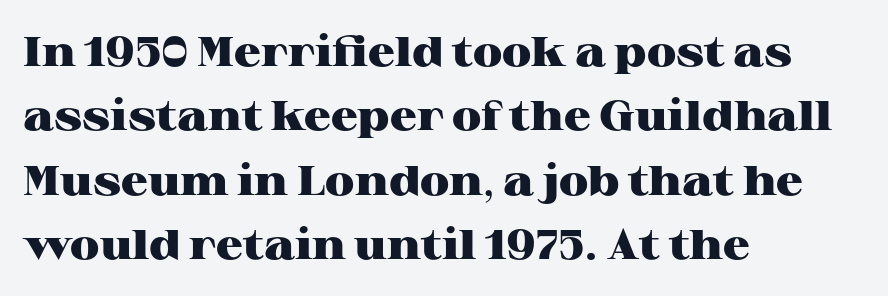
Q: Is the text bold? A: Yes.
Q: Is the text italic (slanted)? A: No, it is upright.
Q: Is the typeface a serif or a sans-serif typeface? A: Serif.
Q: Is the text underlined? A: No.
Q: How is the paragraph aligned? A: Left-aligned.
Q: Is the spacing between letters normal or unusually wide? A: Normal.
Q: Is the spacing between lines tight, normal or loose? A: Normal.
Q: Width (condensed, normal, or wide)? A: Wide.
Q: Stroke contrast? A: High.
Q: x-height? A: Medium.
Q: Monospaced? A: No.
